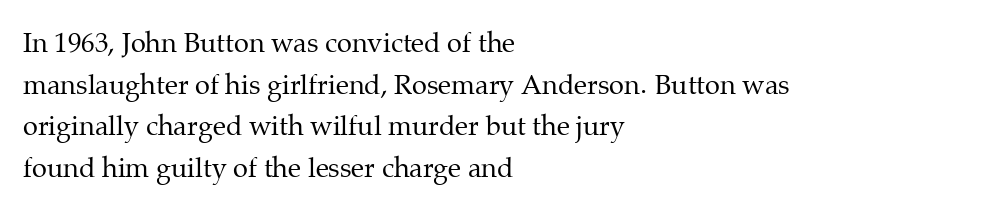
{"italic": "no", "bold": "no", "underline": "no", "align": "left", "line_spacing": "normal", "line_spacing_ratio": 1.54, "letter_spacing": "normal", "letter_spacing_em": 0.0, "glyph_px": 27}
